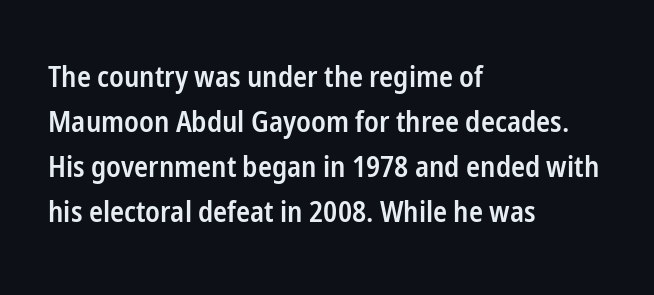
{"serif": "no", "italic": "no", "bold": "semi", "weight": "semibold", "width": "condensed", "stroke_contrast": "low", "x_height": "medium", "monospaced": "no", "underline": "no", "align": "left", "line_spacing": "normal", "line_spacing_ratio": 1.55, "letter_spacing": "normal", "letter_spacing_em": 0.0, "glyph_px": 29}
